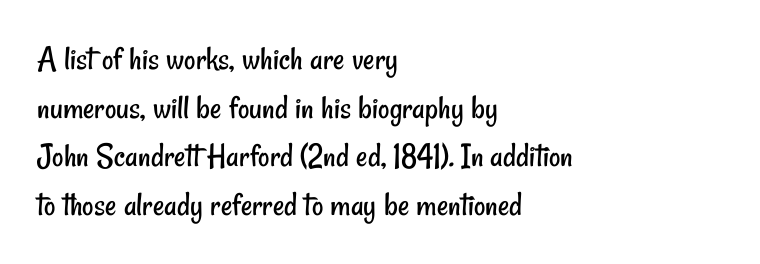
A typesetter would call this zero additional tracking. The face used here is a sans, in the tradition of grotesques and geometrics. The cut favours lightness, reaching ordinary text weight at its darkest. Leading: standard. Rule under the text: the space is simply empty. The lines in this sample share a left origin and differ only in where they stop.
